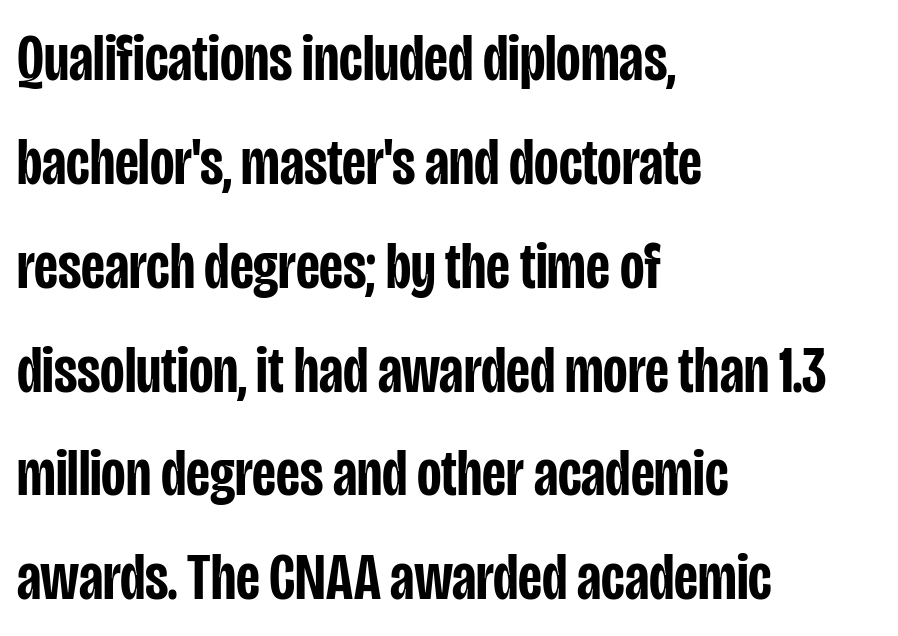
{"serif": "no", "italic": "no", "bold": "semi", "weight": "semibold", "width": "condensed", "stroke_contrast": "low", "x_height": "large", "monospaced": "no", "underline": "no", "align": "left", "line_spacing": "normal", "line_spacing_ratio": 1.55, "letter_spacing": "normal", "letter_spacing_em": 0.0, "glyph_px": 67}
